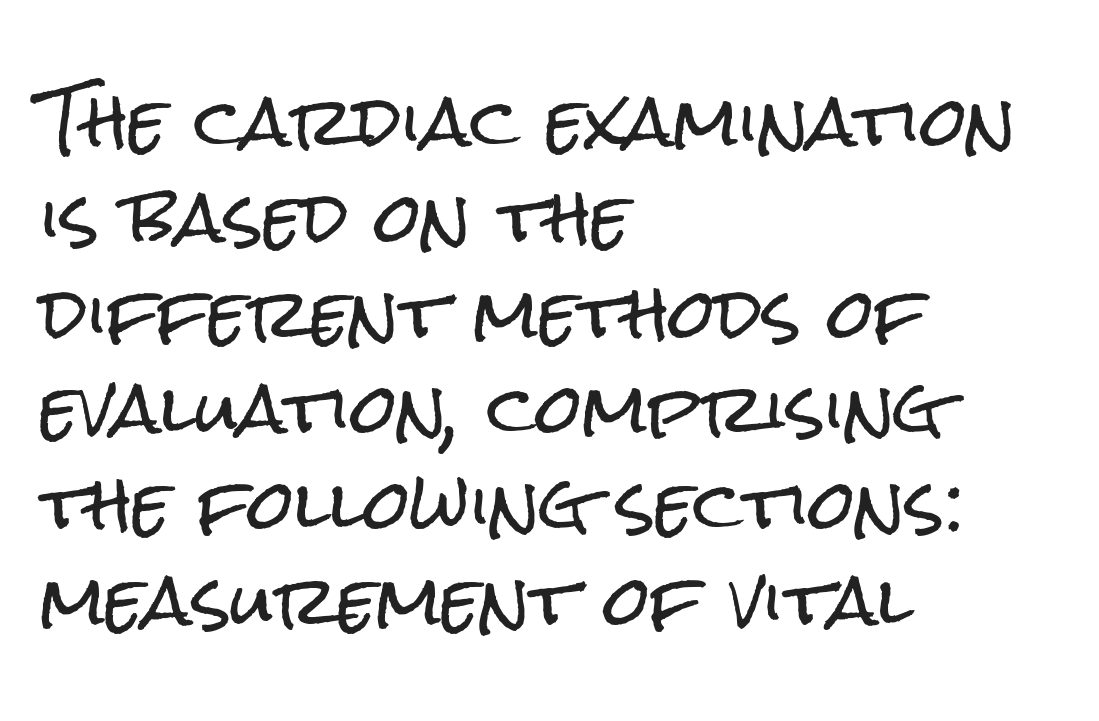
The image shows 67 px condensed sans-serif type, upright; set left-aligned, normal line spacing (1.43x), normal letter spacing, not underlined; low stroke contrast and a medium x-height.
